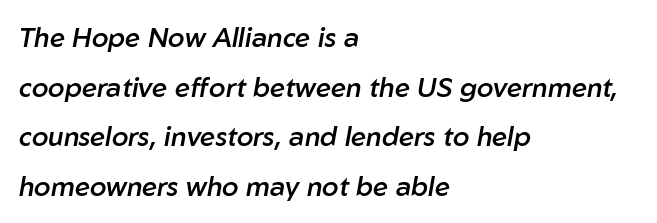
Q: Is the text bold? A: Semi-bold.
Q: Is the text italic (slanted)? A: Yes, it leans right by about 10 degrees.
Q: Is the text underlined? A: No.
Q: How is the paragraph aligned? A: Left-aligned.
Q: Is the spacing between letters normal or unusually wide? A: Normal.
